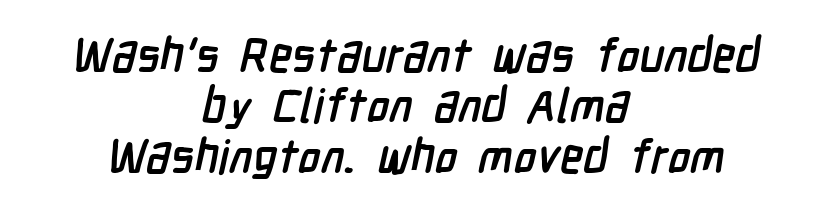
Q: Is the text bold? A: Yes.
Q: Is the typeface a serif or a sans-serif typeface? A: Sans-serif.
Q: Is the text underlined? A: No.
Q: How is the paragraph aligned? A: Centered.
Q: Is the spacing between letters normal or unusually wide? A: Normal.
Q: Is the spacing between lines tight, normal or loose? A: Tight.
Q: Width (condensed, normal, or wide)? A: Condensed.
Q: Stroke contrast? A: Low.
Q: x-height? A: Medium.
Q: Monospaced? A: No.
